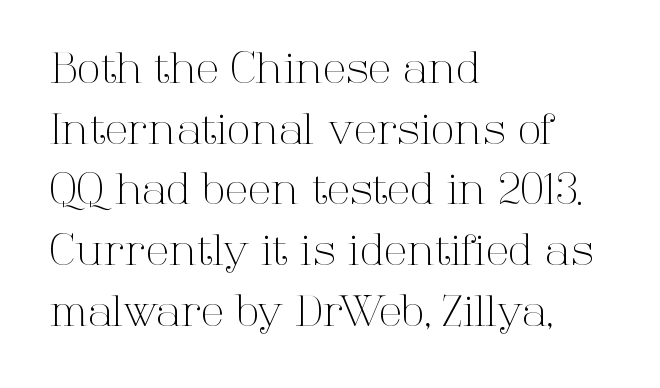
{"serif": "yes", "italic": "no", "bold": "no", "weight": "light", "width": "normal", "stroke_contrast": "high", "x_height": "medium", "monospaced": "no", "underline": "no", "align": "left", "line_spacing": "normal", "line_spacing_ratio": 1.41, "letter_spacing": "normal", "letter_spacing_em": 0.0, "glyph_px": 43}
